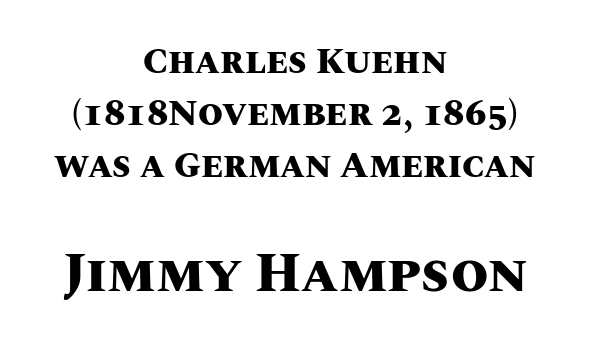
Strokes here are thick enough to call this a true bold. Two sizes are in play, and the larger belongs to the second block. Characters follow at the spacing the type designer built in. The foot of each line stays bare and open.
